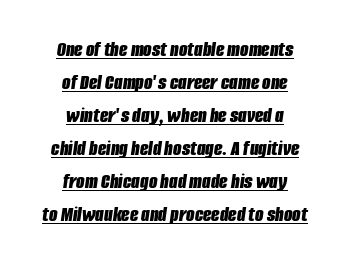
The image shows 22 px bold type, italic (leaning right); set centered, normal line spacing (1.5x), normal letter spacing, underlined.
